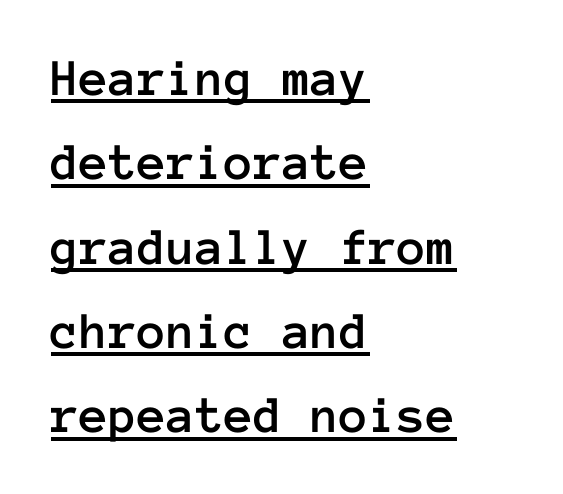
{"italic": "no", "width": "normal", "stroke_contrast": "low", "x_height": "medium", "monospaced": "yes", "underline": "yes", "align": "left", "line_spacing": "normal", "line_spacing_ratio": 1.59, "letter_spacing": "normal", "letter_spacing_em": 0.0, "glyph_px": 53}
